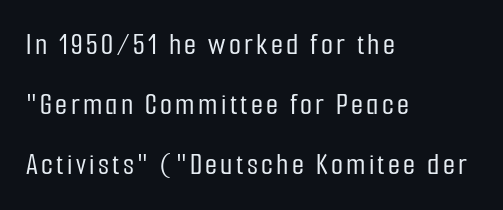
The image shows 31 px condensed sans-serif type, upright; set left-aligned, loose line spacing (1.93x), not underlined; low stroke contrast and a medium x-height.
